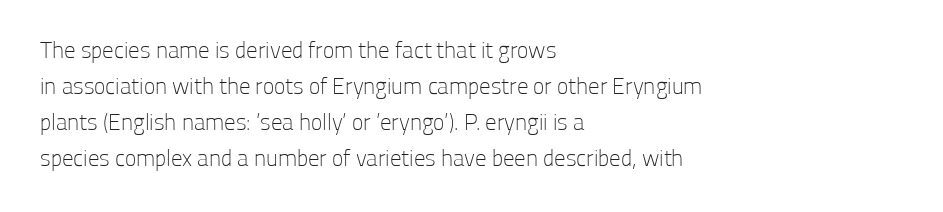
The foot of each line stays bare and open. It's the straight-up-and-down kind of type. The gaps between neighbouring characters are ordinary and unremarkable. A normal amount of white space separates one row of letters from the next. Typeset ragged right — the left edge is the straight one. Is the stroke heavy? The answer is a plain regular-or-lighter.
